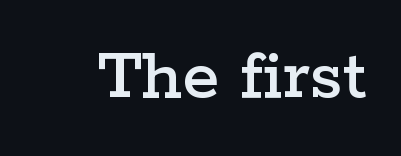
{"serif": "yes", "italic": "no", "width": "wide", "stroke_contrast": "low", "x_height": "medium", "monospaced": "no", "underline": "no", "letter_spacing": "normal", "letter_spacing_em": 0.0, "glyph_px": 75}
